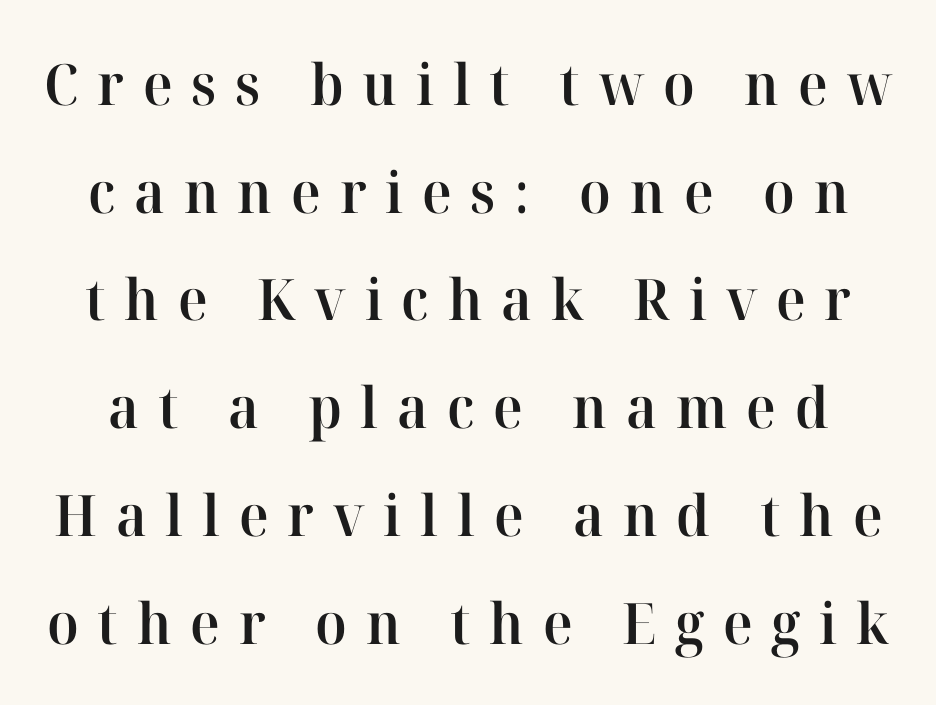
The specimen reads as upright at a glance. Note the varied advance widths — an 'i' is clearly narrower than an 'm'. The line texture is sparse and dotted thanks to wide tracking. What weight is shown? A semibold, between regular and bold. This sample uses a serif face. Nobody drew a line under any word here.
